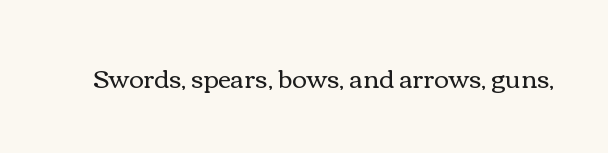
The image shows 25 px text type, upright; set normal letter spacing, not underlined.
